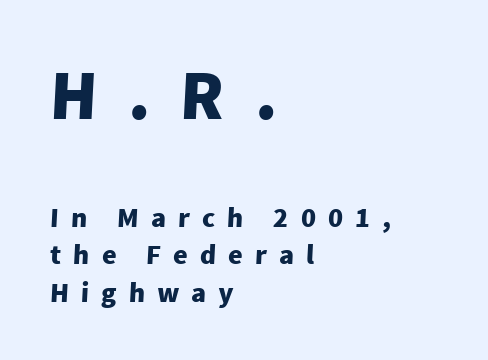
The image shows 70 px heavy sans-serif type; set left-aligned, normal line spacing (1.33x), unusually wide letter spacing (+0.43 em), not underlined; the first (top) block is 2.5x larger; low stroke contrast and a medium x-height.
